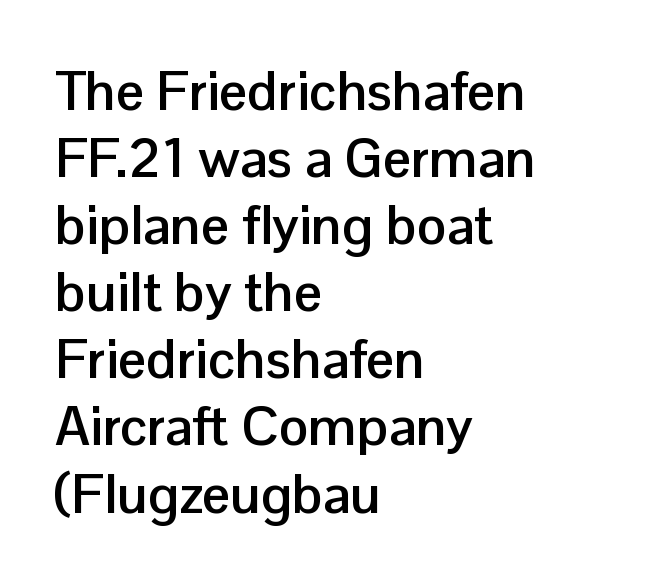
A typesetter would call this proportional, since set widths differ per character. Look at the bottom of the vertical strokes: they stop flat, with no serifs. In terms of letterspacing, this is plain default setting. Leftover space on each line is placed entirely after the last word.
